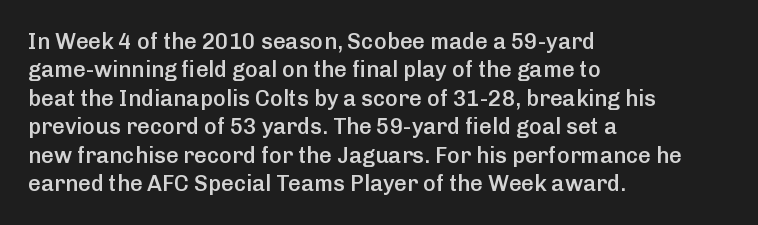
Tall strokes in this sample are plumb rather than angled. Caption: multi-line text, flush left, ragged right. Underline: absent. No extra tracking has been applied to these lines. The passage shown stacks its lines at a standard gap.
